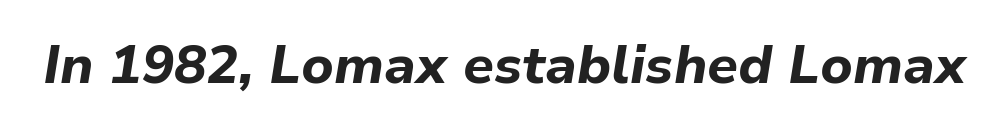
The image shows 54 px bold type, italic (leaning right); set normal letter spacing, not underlined; low stroke contrast and a medium x-height.
